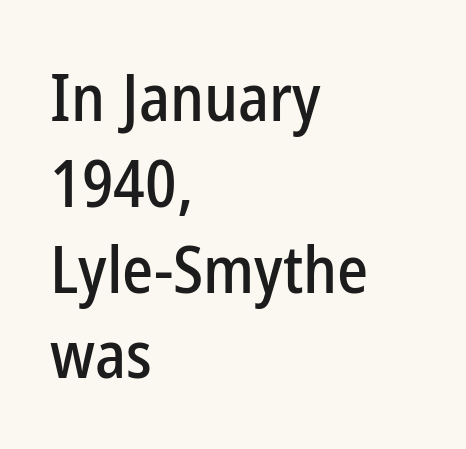
Q: Is the text italic (slanted)? A: No, it is upright.
Q: Is the typeface a serif or a sans-serif typeface? A: Sans-serif.
Q: Is the text underlined? A: No.
Q: How is the paragraph aligned? A: Left-aligned.
Q: Is the spacing between letters normal or unusually wide? A: Normal.
Q: Is the spacing between lines tight, normal or loose? A: Normal.
Q: Width (condensed, normal, or wide)? A: Condensed.
Q: Stroke contrast? A: Low.
Q: x-height? A: Medium.
Q: Monospaced? A: No.
